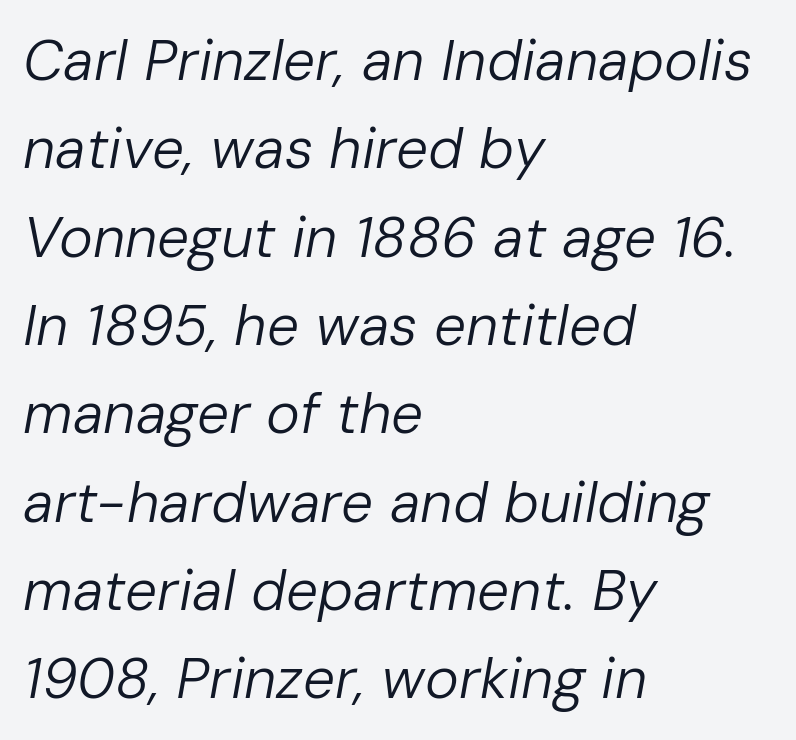
Is the type slanted? Yes — the strokes lean at a clear angle. Do the characters align in a grid? No, the font is proportional. A typesetter would call this leading conventional body-copy spacing. Compared with a typical body face, this is equally light or lighter still. Horizontally, the lines are justified to the leading edge only.
